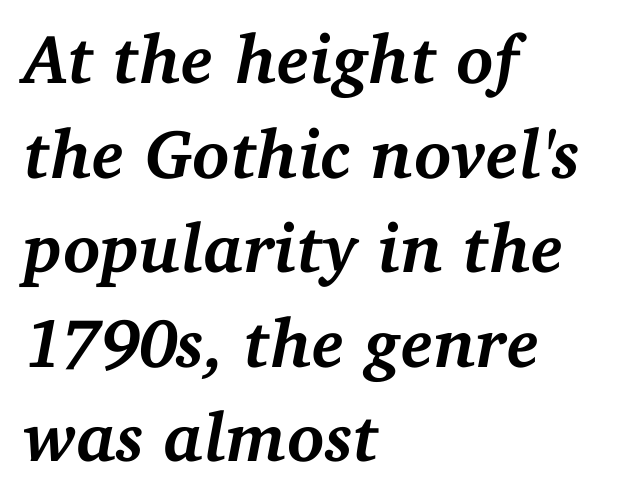
{"serif": "yes", "italic": "yes", "lean": "right", "slant_degrees": 11, "bold": "yes", "weight": "semibold", "width": "normal", "stroke_contrast": "medium", "x_height": "medium", "monospaced": "no", "underline": "no", "align": "left", "line_spacing": "normal", "line_spacing_ratio": 1.37, "letter_spacing": "normal", "letter_spacing_em": 0.0, "glyph_px": 69}
